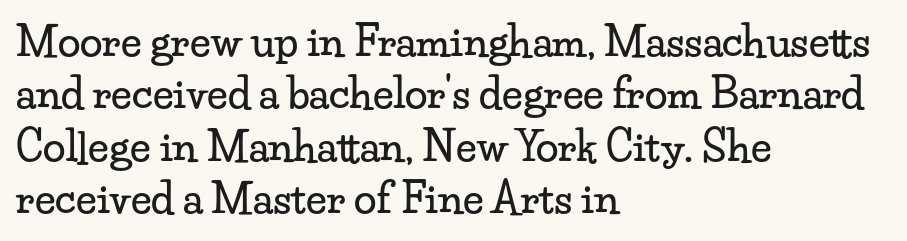
The image shows 41 px wide serif type, upright; set left-aligned, normal line spacing (1.28x), normal letter spacing, not underlined; low stroke contrast and a small x-height.
